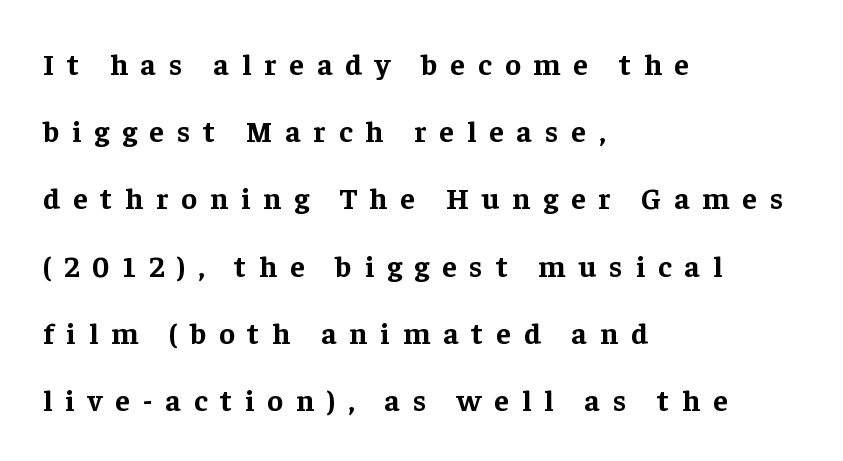
The image shows 30 px bold serif type, upright; set left-aligned, loose line spacing (2.24x), unusually wide letter spacing (+0.43 em), not underlined; low stroke contrast and a medium x-height.
